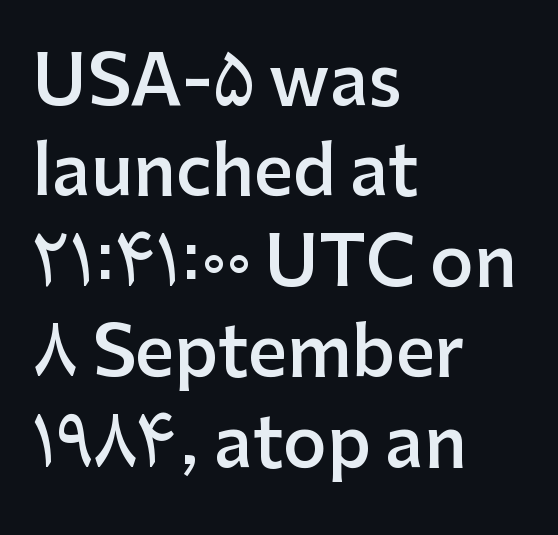
Q: Is the text bold? A: Semi-bold.
Q: Is the text italic (slanted)? A: No, it is upright.
Q: Is the typeface a serif or a sans-serif typeface? A: Sans-serif.
Q: Is the text underlined? A: No.
Q: How is the paragraph aligned? A: Left-aligned.
Q: Is the spacing between letters normal or unusually wide? A: Normal.
Q: Is the spacing between lines tight, normal or loose? A: Normal.
Q: Width (condensed, normal, or wide)? A: Normal.
Q: Stroke contrast? A: Low.
Q: x-height? A: Medium.
Q: Monospaced? A: No.
